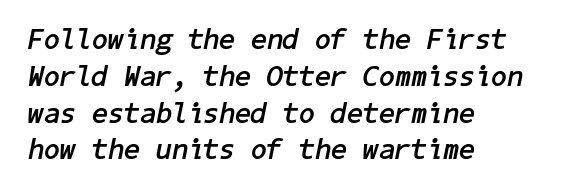
{"italic": "yes", "lean": "right", "slant_degrees": 11, "bold": "yes", "weight": "semibold", "width": "normal", "stroke_contrast": "low", "x_height": "medium", "underline": "no", "align": "left", "line_spacing": "normal", "line_spacing_ratio": 1.27, "letter_spacing": "normal", "letter_spacing_em": 0.0, "glyph_px": 29}
